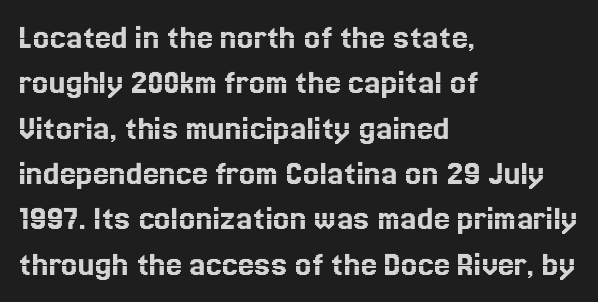
Q: Is the text italic (slanted)? A: No, it is upright.
Q: Is the text underlined? A: No.
Q: How is the paragraph aligned? A: Left-aligned.
Q: Is the spacing between letters normal or unusually wide? A: Normal.
Q: Is the spacing between lines tight, normal or loose? A: Normal.
Q: Width (condensed, normal, or wide)? A: Normal.
Q: x-height? A: Medium.
Q: Monospaced? A: No.
